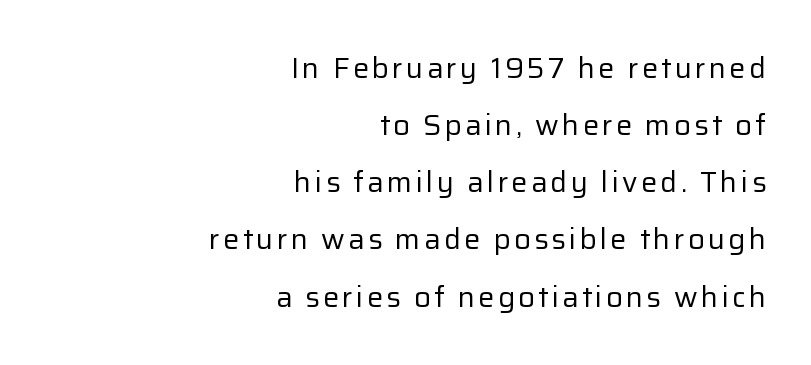
The image shows 29 px regular-weight sans-serif type, upright; set right-aligned, loose line spacing (1.97x), not underlined; low stroke contrast and a medium x-height.
